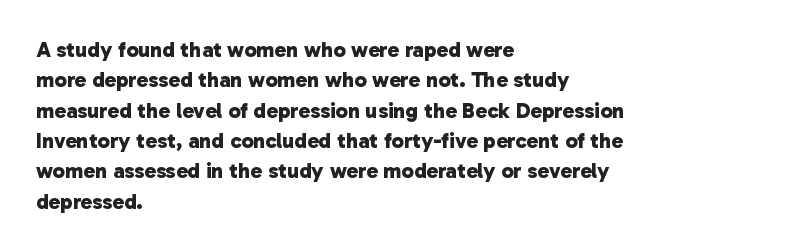
The typesetting leans heavy: a genuine bold. These lines keep a tight, regular rhythm from letter to letter. Regarding leading, the lines here are spaced in the standard way. Each line starts at the same left margin while the right side varies. Any mark beneath the type? The region is blank.
